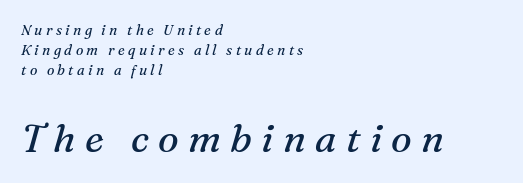
Q: Is the text bold? A: No.
Q: Is the text italic (slanted)? A: Yes, it leans right by about 16 degrees.
Q: Is the typeface a serif or a sans-serif typeface? A: Serif.
Q: Is the text underlined? A: No.
Q: How is the paragraph aligned? A: Left-aligned.
Q: Is the spacing between letters normal or unusually wide? A: Unusually wide.
Q: Is the spacing between lines tight, normal or loose? A: Normal.
Q: Which block of text is set in a larger size, the first (top) or the second (bottom)? A: The second (bottom) one.
Q: Width (condensed, normal, or wide)? A: Normal.
Q: Stroke contrast? A: Medium.
Q: x-height? A: Medium.
Q: Monospaced? A: No.
